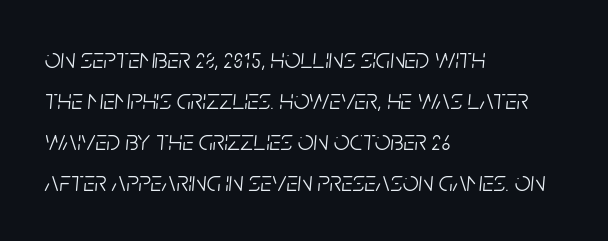
Observe the ordinary spacing: letters are neighbours, not strangers. Caption: multi-line text, flush left, ragged right. The face looks like a standard text weight, possibly lighter. Unmarked baselines from the first word to the last.
